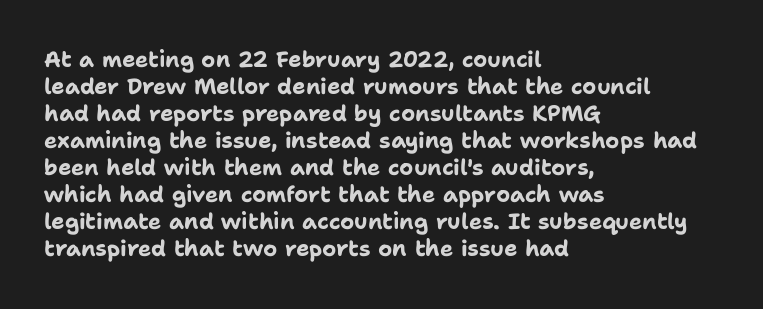
The setting favours the left margin, as ordinary paragraphs usually do. The strip under each line holds only bare page. Every letter is thick-stroked: bold, no question. In terms of posture, this sample is upright. Is the letter spacing exaggerated? No — it looks like the ordinary default.
